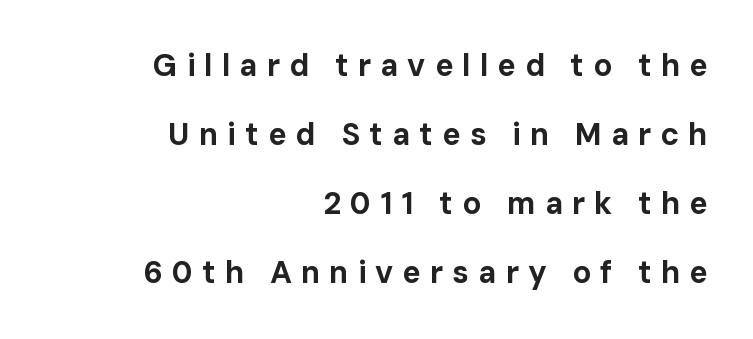
{"serif": "no", "italic": "no", "bold": "yes", "weight": "bold", "width": "normal", "stroke_contrast": "low", "x_height": "medium", "monospaced": "no", "underline": "no", "align": "right", "line_spacing": "loose", "line_spacing_ratio": 2.23, "letter_spacing": "wide", "letter_spacing_em": 0.29, "glyph_px": 31}
